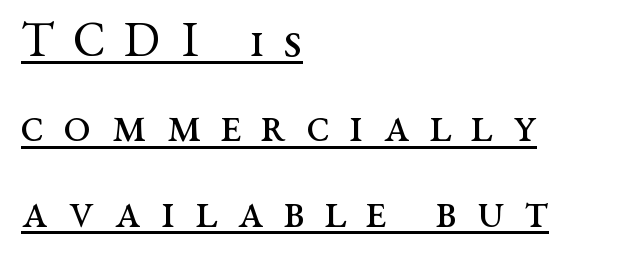
Display-style spreading of the glyphs; the letterfit is very open. Typographically, this falls in the serif category. The text block is weighted toward the left margin, trailing off unevenly rightward. This is not heavy type; no bold has been used. The glyphs are accompanied by a horizontal stroke just below them.
